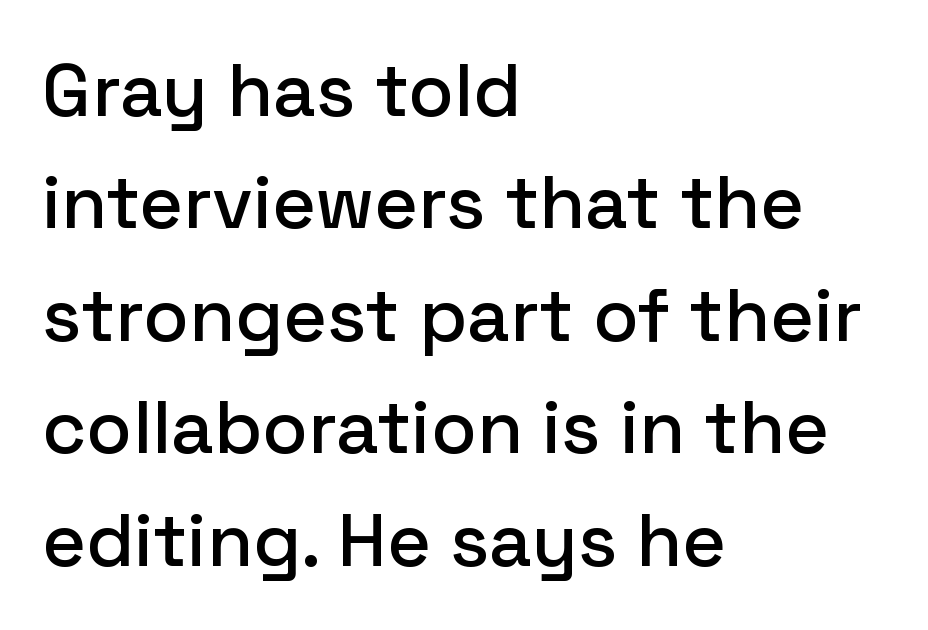
{"serif": "no", "italic": "no", "width": "normal", "stroke_contrast": "low", "x_height": "medium", "monospaced": "no", "underline": "no", "align": "left", "line_spacing": "normal", "line_spacing_ratio": 1.5, "letter_spacing": "normal", "letter_spacing_em": 0.0, "glyph_px": 75}
